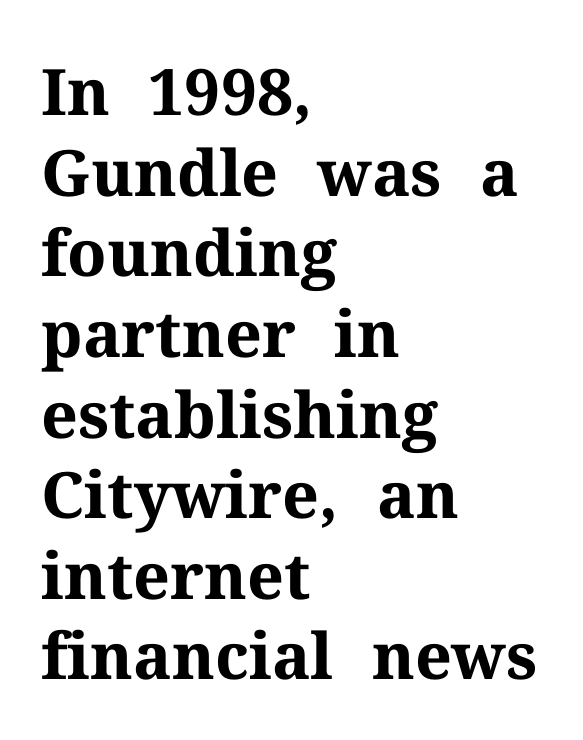
The image shows 64 px bold serif type, upright; set left-aligned, normal line spacing (1.26x), normal letter spacing, not underlined; medium stroke contrast and a medium x-height.
